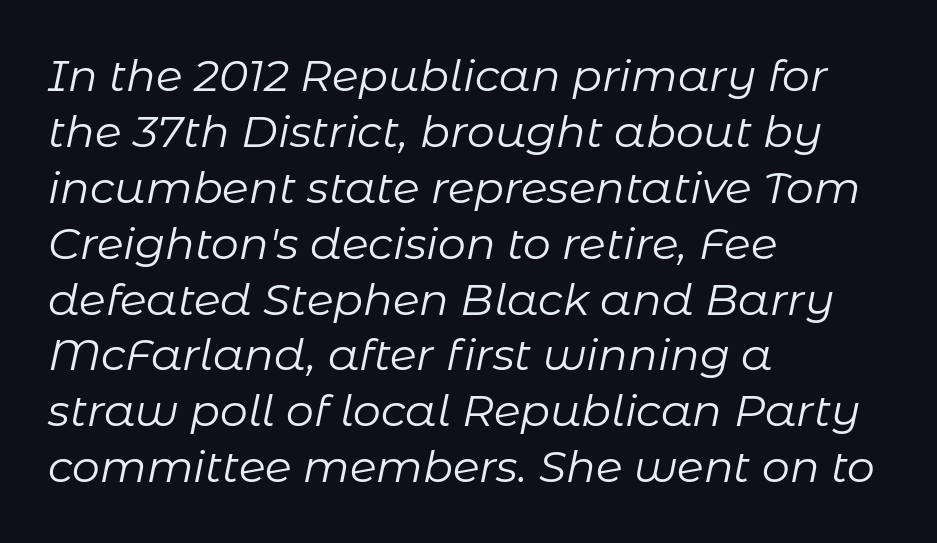
The image shows 44 px regular-weight type, italic (leaning right); set left-aligned, normal line spacing (1.27x), normal letter spacing, not underlined; low stroke contrast and a medium x-height.
